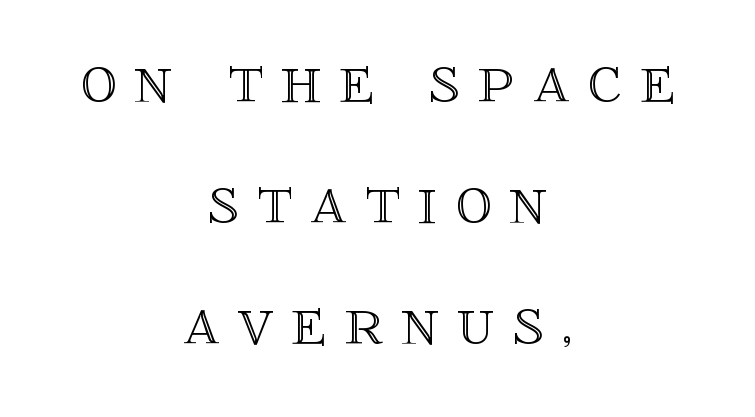
Q: Is the text italic (slanted)? A: No, it is upright.
Q: Is the text underlined? A: No.
Q: How is the paragraph aligned? A: Centered.
Q: Is the spacing between letters normal or unusually wide? A: Unusually wide.
Q: Is the spacing between lines tight, normal or loose? A: Normal.
Q: Width (condensed, normal, or wide)? A: Normal.
Q: x-height? A: Large.
Q: Monospaced? A: No.
